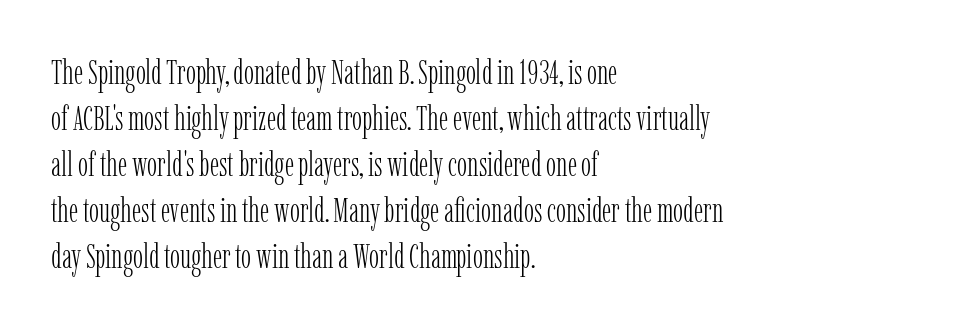
{"serif": "yes", "italic": "no", "bold": "no", "weight": "light", "width": "condensed", "stroke_contrast": "low", "x_height": "medium", "monospaced": "no", "underline": "no", "align": "left", "line_spacing": "normal", "line_spacing_ratio": 1.35, "letter_spacing": "normal", "letter_spacing_em": 0.0, "glyph_px": 34}
